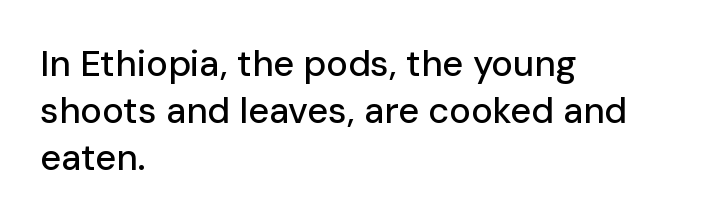
Q: Is the text italic (slanted)? A: No, it is upright.
Q: Is the typeface a serif or a sans-serif typeface? A: Sans-serif.
Q: Is the text underlined? A: No.
Q: How is the paragraph aligned? A: Left-aligned.
Q: Is the spacing between letters normal or unusually wide? A: Normal.
Q: Is the spacing between lines tight, normal or loose? A: Normal.
Q: Width (condensed, normal, or wide)? A: Normal.
Q: Stroke contrast? A: Low.
Q: x-height? A: Medium.
Q: Monospaced? A: No.
